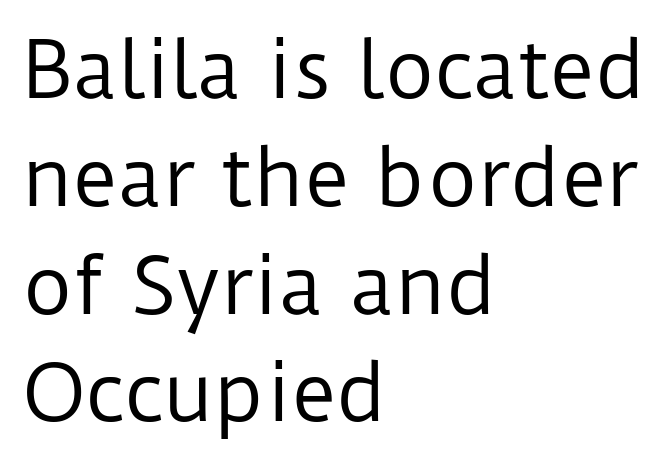
The image shows 77 px regular-weight sans-serif type, upright; set left-aligned, normal line spacing (1.4x), normal letter spacing, not underlined; low stroke contrast and a medium x-height.
